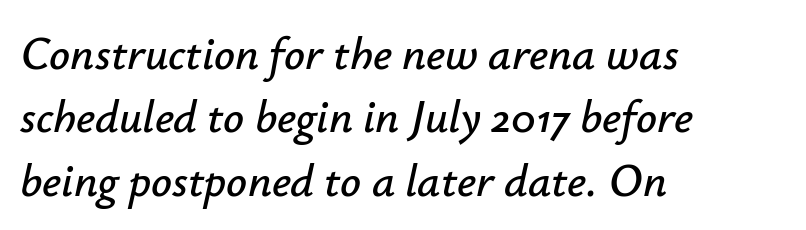
Q: Is the text italic (slanted)? A: Yes, it leans right by about 12 degrees.
Q: Is the text underlined? A: No.
Q: How is the paragraph aligned? A: Left-aligned.
Q: Is the spacing between letters normal or unusually wide? A: Normal.
Q: Is the spacing between lines tight, normal or loose? A: Normal.
Q: Width (condensed, normal, or wide)? A: Normal.
Q: Stroke contrast? A: Low.
Q: x-height? A: Small.
Q: Monospaced? A: No.
